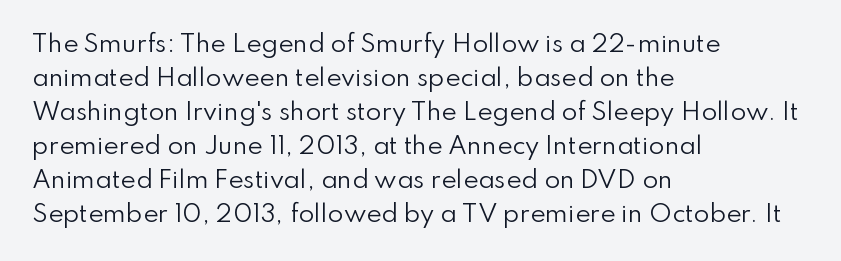
{"italic": "no", "bold": "no", "underline": "no", "align": "left", "line_spacing": "normal", "line_spacing_ratio": 1.48, "letter_spacing": "normal", "letter_spacing_em": 0.0, "glyph_px": 23}
